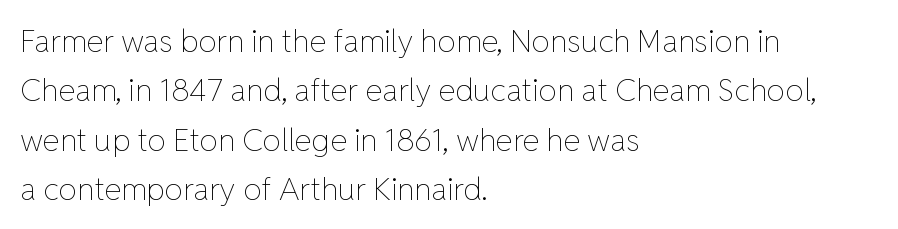
Every character sits straight up, as roman type does. Think standard paragraph weight, or any step lighter than that. Compared with typical paragraphs, the rows here are spaced about the same. Honestly, the letter spacing is just normal — you wouldn't notice it.
